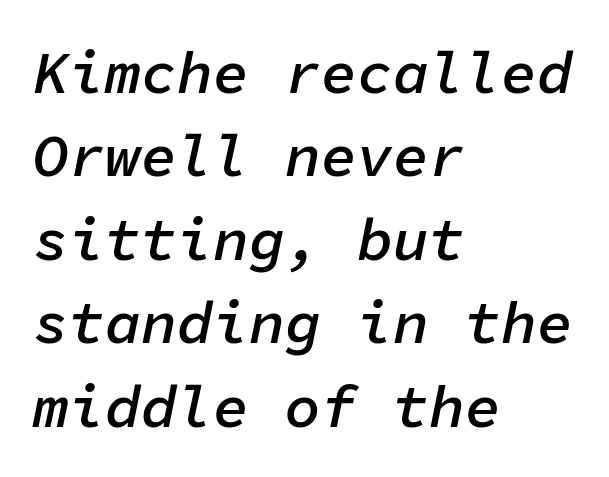
{"italic": "yes", "lean": "right", "slant_degrees": 11, "bold": "semi", "weight": "semibold", "width": "normal", "stroke_contrast": "low", "x_height": "medium", "monospaced": "yes", "underline": "no", "align": "left", "line_spacing": "normal", "line_spacing_ratio": 1.39, "letter_spacing": "normal", "letter_spacing_em": 0.0, "glyph_px": 60}
